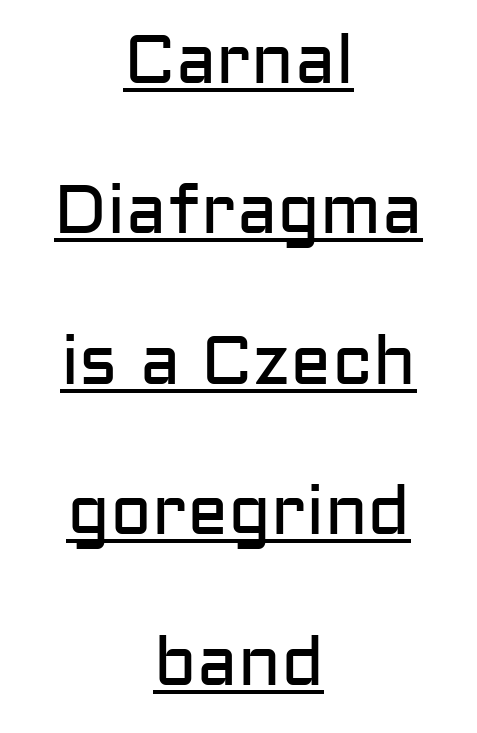
The words here are underlined. The type sits square on the baseline with zero lean. The tracking reads as untouched default to a designer's eye. The font is comparable to plain body text, perhaps lighter. A typesetter would call this proportional, since set widths differ per character. Successive baselines arrive slowly, with a big drop between each.
